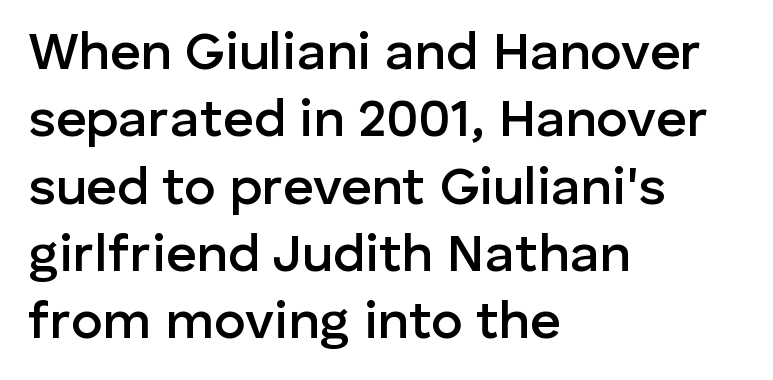
Q: Is the text bold? A: Semi-bold.
Q: Is the text italic (slanted)? A: No, it is upright.
Q: Is the typeface a serif or a sans-serif typeface? A: Sans-serif.
Q: Is the text underlined? A: No.
Q: How is the paragraph aligned? A: Left-aligned.
Q: Is the spacing between letters normal or unusually wide? A: Normal.
Q: Is the spacing between lines tight, normal or loose? A: Normal.
Q: Width (condensed, normal, or wide)? A: Normal.
Q: Stroke contrast? A: Low.
Q: x-height? A: Medium.
Q: Monospaced? A: No.
